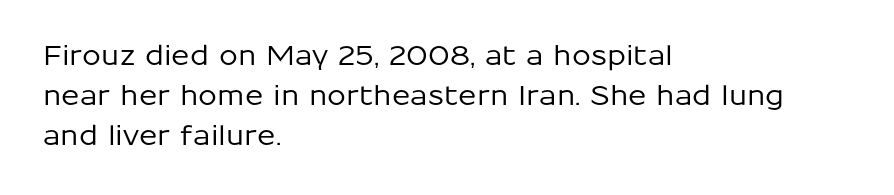
Q: Is the text italic (slanted)? A: No, it is upright.
Q: Is the text underlined? A: No.
Q: How is the paragraph aligned? A: Left-aligned.
Q: Is the spacing between letters normal or unusually wide? A: Normal.
Q: Is the spacing between lines tight, normal or loose? A: Normal.
